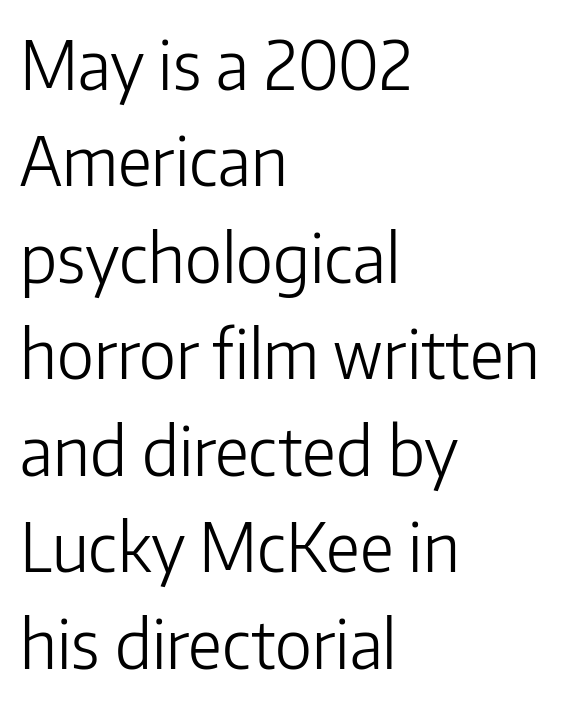
{"serif": "no", "italic": "no", "bold": "no", "weight": "light", "width": "normal", "stroke_contrast": "low", "x_height": "medium", "monospaced": "no", "underline": "no", "align": "left", "line_spacing": "normal", "line_spacing_ratio": 1.44, "letter_spacing": "normal", "letter_spacing_em": 0.0, "glyph_px": 67}
